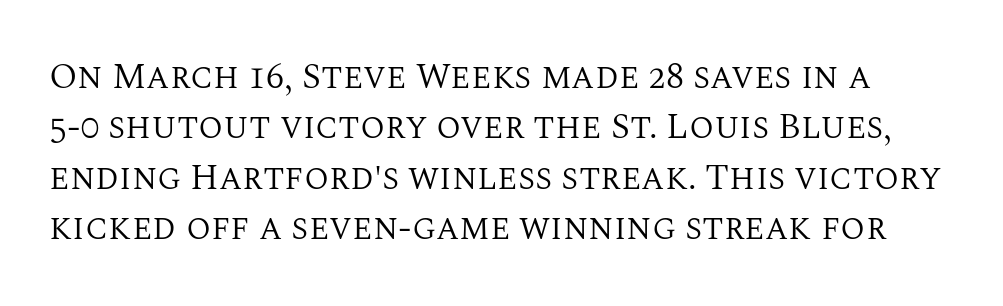
The image shows 36 px regular-weight serif type, upright; set normal line spacing (1.4x), normal letter spacing, not underlined; medium stroke contrast and a large x-height.
